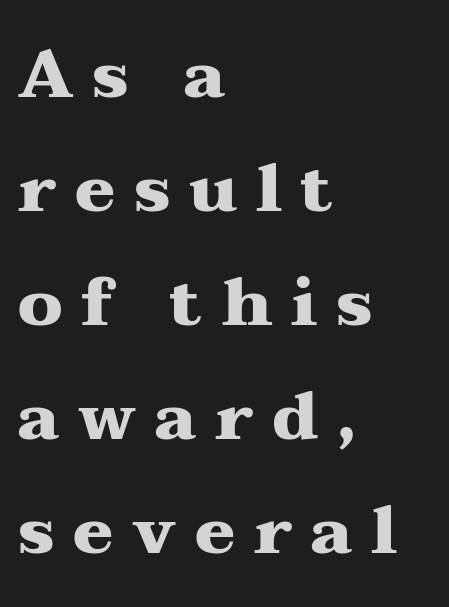
The image shows 67 px heavy, wide serif type, upright; set left-aligned, normal line spacing (1.7x), unusually wide letter spacing (+0.28 em), not underlined; medium stroke contrast and a medium x-height.
